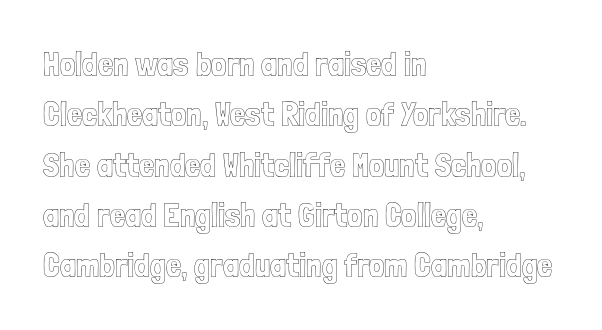
The letters advance in unequal steps, a hallmark of proportional type. How are the letters spaced? Ordinarily, with no added tracking. The space directly below the letters is spotless. Vertical spacing — default.
